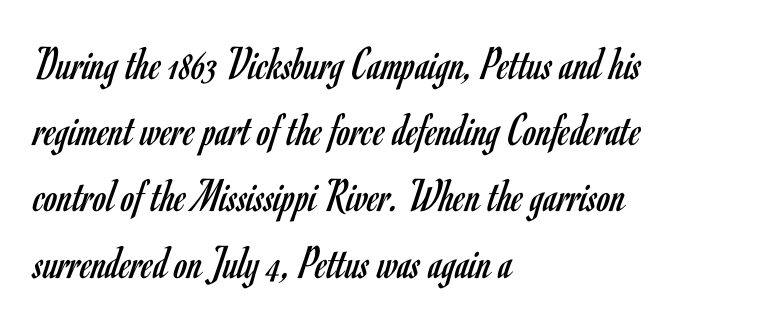
The image shows 48 px regular-weight, condensed sans-serif type; set left-aligned, normal line spacing (1.38x), normal letter spacing, not underlined; low stroke contrast and a small x-height.
